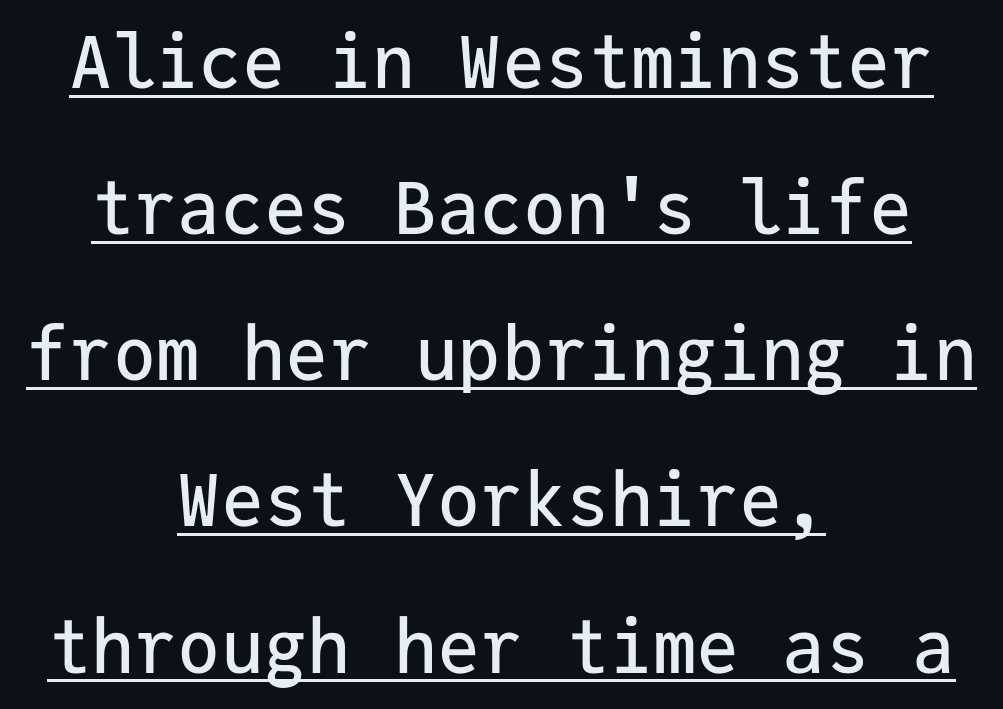
{"serif": "no", "italic": "no", "width": "normal", "stroke_contrast": "low", "x_height": "medium", "monospaced": "yes", "underline": "yes", "align": "center", "line_spacing": "loose", "line_spacing_ratio": 2.03, "letter_spacing": "normal", "letter_spacing_em": 0.0, "glyph_px": 72}
